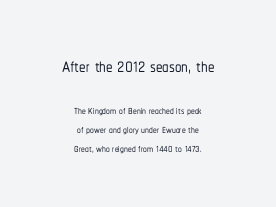
Q: Is the text italic (slanted)? A: No, it is upright.
Q: Is the text underlined? A: No.
Q: How is the paragraph aligned? A: Centered.
Q: Is the spacing between letters normal or unusually wide? A: Normal.
Q: Is the spacing between lines tight, normal or loose? A: Normal.
Q: Which block of text is set in a larger size, the first (top) or the second (bottom)? A: The first (top) one.
